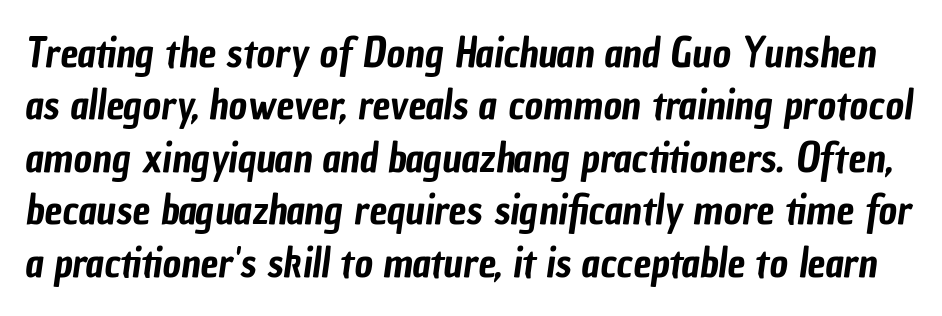
{"serif": "no", "width": "condensed", "stroke_contrast": "low", "x_height": "medium", "monospaced": "no", "underline": "no", "line_spacing": "normal", "line_spacing_ratio": 1.31, "letter_spacing": "normal", "letter_spacing_em": 0.0, "glyph_px": 40}
